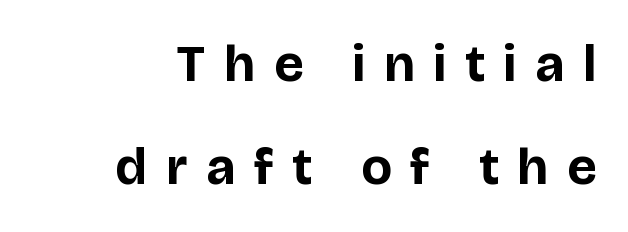
Posture: straight, roman, zero tilt. Words appear elongated and porous because spacing is wide. Do the characters align in a grid? No, the font is proportional. Does the type have serifs? No, each stem ends abruptly.
